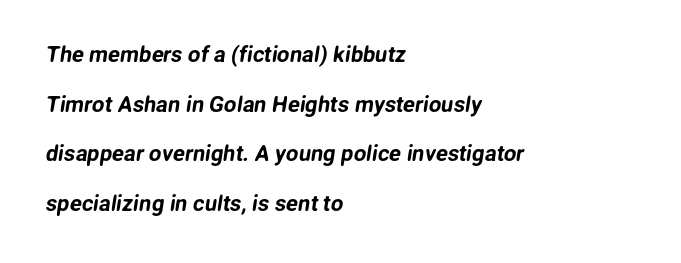
The image shows 22 px text type; set left-aligned, loose line spacing (2.26x), normal letter spacing, not underlined.
